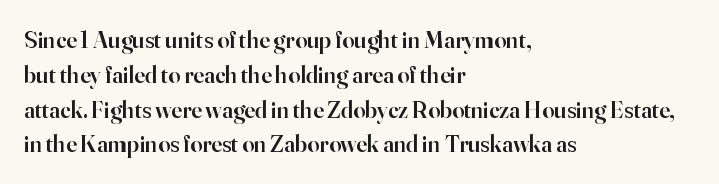
Notice how descenders clear the ascenders below comfortably — that's standard leading. It's the straight-up-and-down kind of type. Horizontally, the lines are justified to the leading edge only. Is the letter spacing exaggerated? No — it looks like the ordinary default. Semibold letterforms, between regular and bold.
